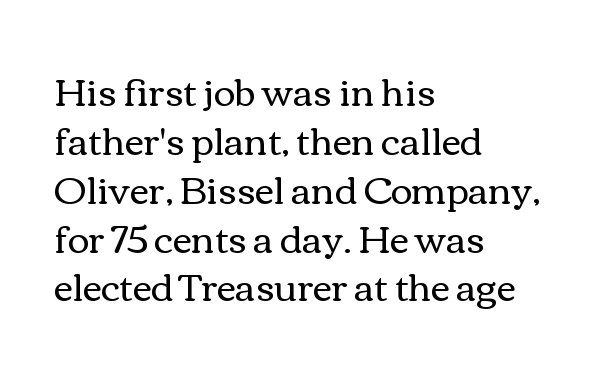
{"italic": "no", "bold": "no", "weight": "regular", "width": "wide", "x_height": "medium", "monospaced": "no", "underline": "no", "align": "left", "line_spacing": "normal", "line_spacing_ratio": 1.32, "letter_spacing": "normal", "letter_spacing_em": 0.0, "glyph_px": 37}
